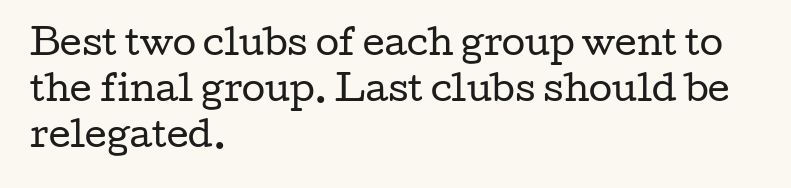
{"serif": "yes", "italic": "no", "bold": "no", "weight": "regular", "width": "wide", "stroke_contrast": "low", "x_height": "medium", "monospaced": "no", "underline": "no", "align": "left", "line_spacing": "normal", "line_spacing_ratio": 1.36, "letter_spacing": "normal", "letter_spacing_em": 0.0, "glyph_px": 34}
